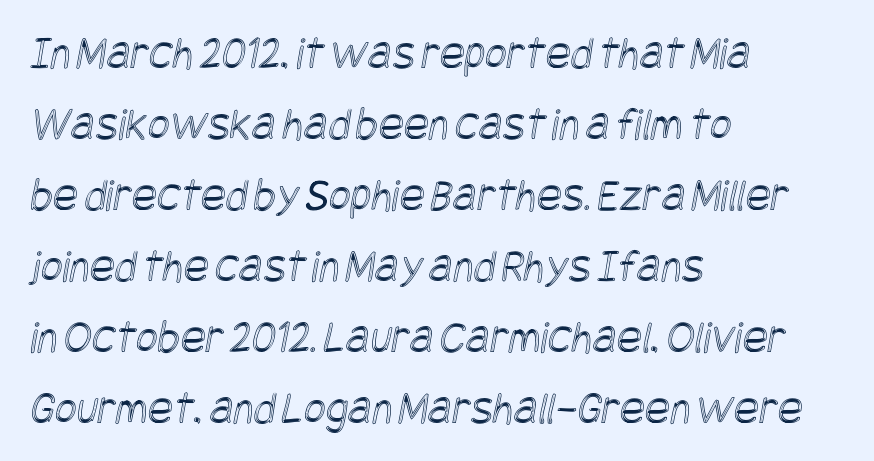
The image shows 47 px condensed type; set left-aligned, normal line spacing (1.51x), normal letter spacing, not underlined; a large x-height.
